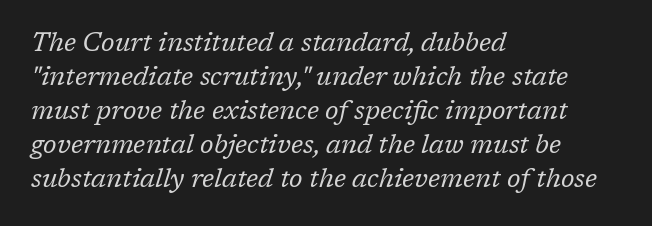
The image shows 26 px text type, italic (leaning right); set left-aligned, normal line spacing (1.31x), normal letter spacing, not underlined.
